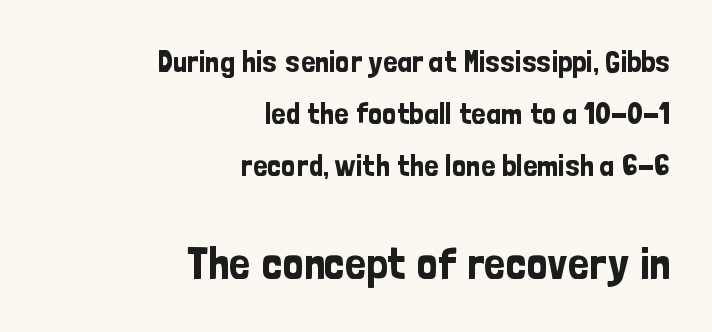
The image shows 46 px condensed sans-serif type, upright; set right-aligned, normal line spacing (1.68x), normal letter spacing, not underlined; the second (bottom) block is 1.48x larger; low stroke contrast and a medium x-height.
